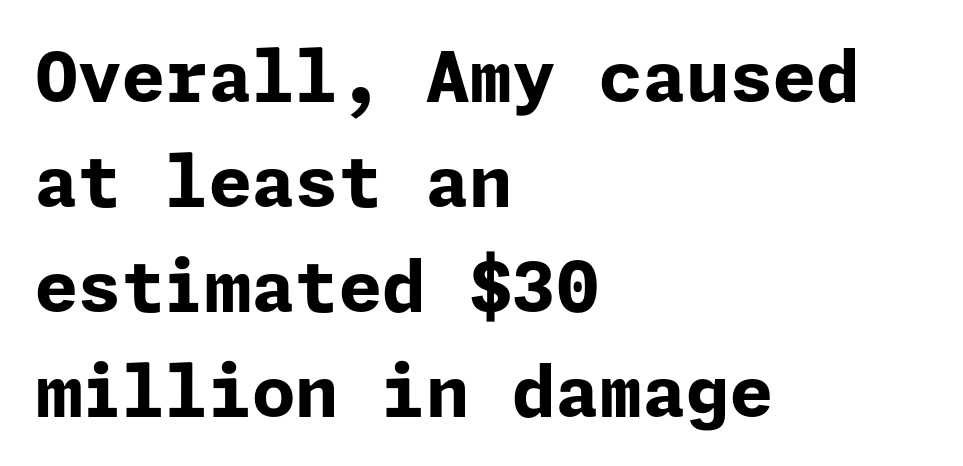
A classic flush-left, rag-right setting is used for this passage. Letter spacing: default. Whoever set this chose a conventional vertical rhythm. Grotesque or geometric, the face here clearly has no serifs. Stroke thickness is high; the sample reads as a true bold.
